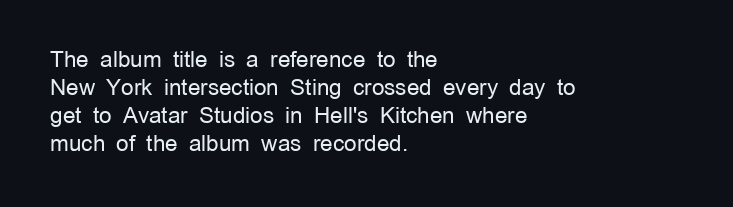
The image shows 22 px text type, upright; set left-aligned, normal line spacing (1.27x), normal letter spacing, not underlined.
